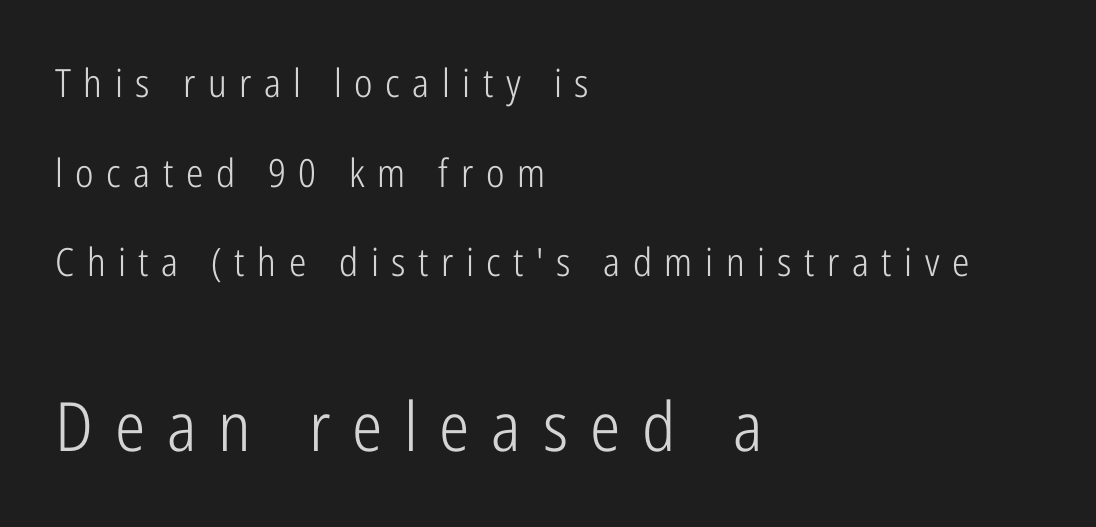
Here the glyphs are tracked loosely, breaking word shapes into spaced letters. Check where the strokes stop: nothing finishes them off — pure sans. Is the type heavy? It reads as light-to-regular instead. Every stem runs plumb, perpendicular to the baseline. Interline gaps are noticeably wide in this sample. Check under the words: just untouched page.
